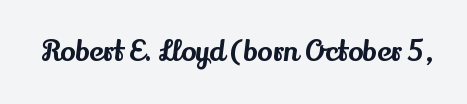
The image shows 28 px serif type; set normal letter spacing, not underlined; medium stroke contrast and a small x-height.
